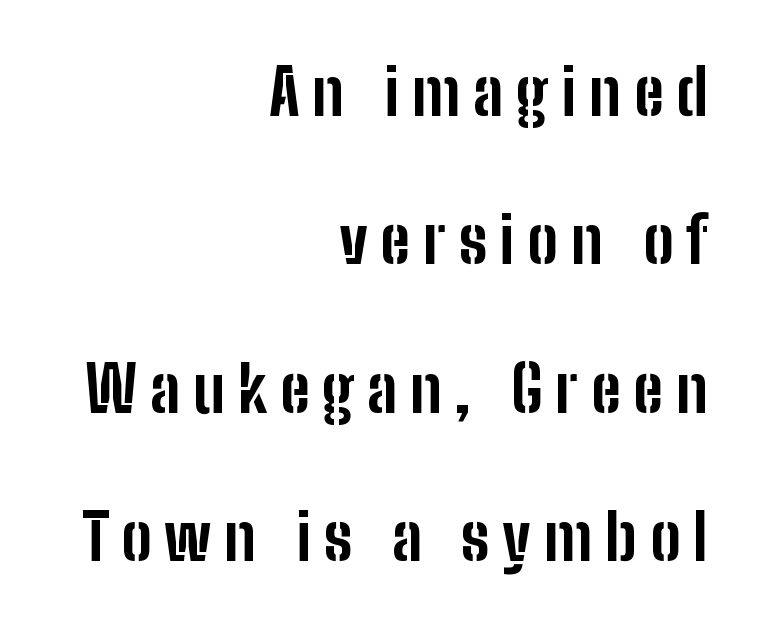
Q: Is the text bold? A: Yes.
Q: Is the text italic (slanted)? A: No, it is upright.
Q: Is the typeface a serif or a sans-serif typeface? A: Sans-serif.
Q: Is the text underlined? A: No.
Q: How is the paragraph aligned? A: Right-aligned.
Q: Is the spacing between letters normal or unusually wide? A: Unusually wide.
Q: Is the spacing between lines tight, normal or loose? A: Loose.
Q: Width (condensed, normal, or wide)? A: Condensed.
Q: Stroke contrast? A: Low.
Q: x-height? A: Medium.
Q: Monospaced? A: No.
